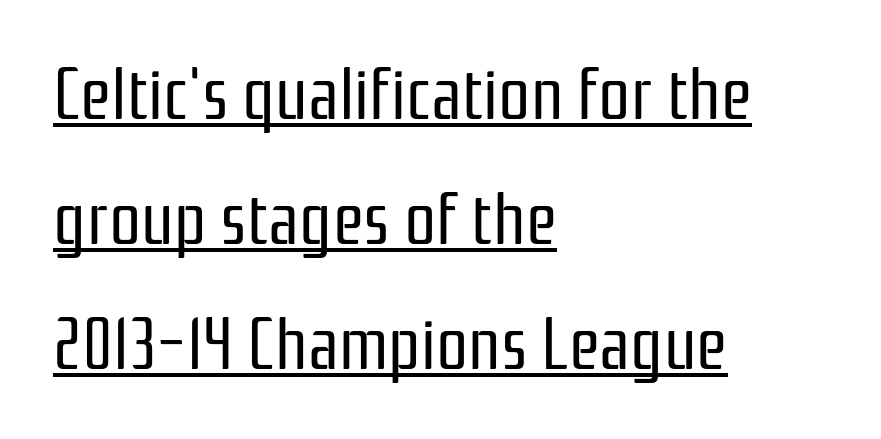
{"serif": "no", "italic": "no", "bold": "no", "weight": "regular", "width": "condensed", "stroke_contrast": "low", "x_height": "medium", "monospaced": "no", "underline": "yes", "align": "left", "line_spacing_ratio": 1.76, "letter_spacing": "normal", "letter_spacing_em": 0.0, "glyph_px": 71}
